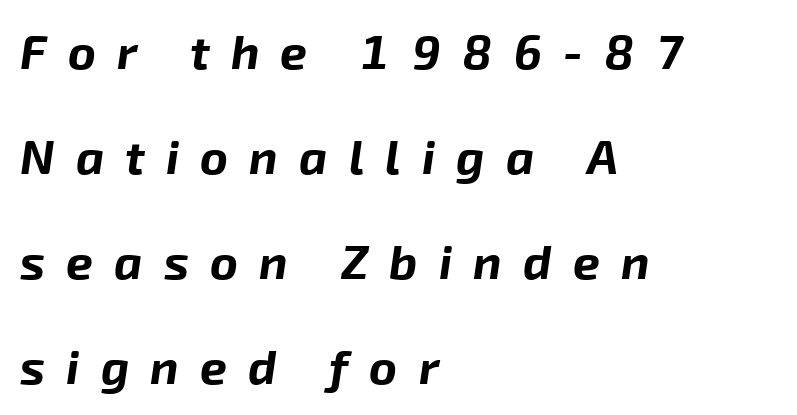
{"italic": "yes", "lean": "right", "slant_degrees": 8, "bold": "yes", "weight": "bold", "width": "normal", "stroke_contrast": "low", "x_height": "medium", "monospaced": "no", "underline": "no", "align": "left", "line_spacing": "loose", "line_spacing_ratio": 2.19, "letter_spacing": "wide", "letter_spacing_em": 0.44, "glyph_px": 48}
